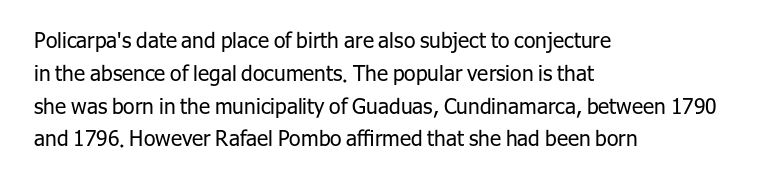
Upright lettering throughout. The rows are spaced the way most documents space them. These lines stack with their left ends in a neat column. The space beneath each line is pristine and unruled. This sample uses plain, unmodified letter spacing. Stem width sits at or under what a default text font uses.
